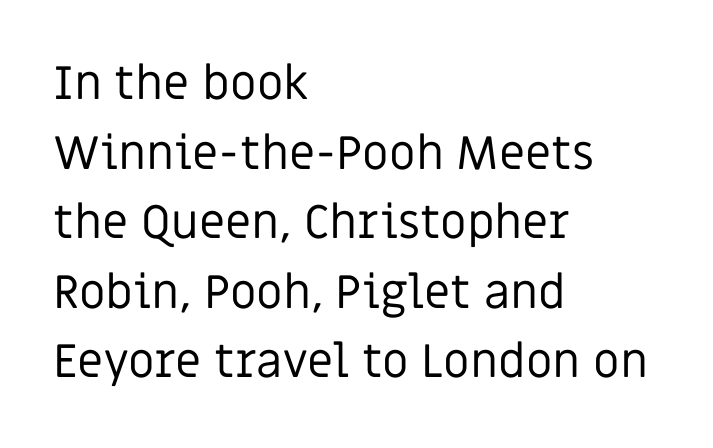
Q: Is the text bold? A: No.
Q: Is the text italic (slanted)? A: No, it is upright.
Q: Is the typeface a serif or a sans-serif typeface? A: Sans-serif.
Q: Is the text underlined? A: No.
Q: How is the paragraph aligned? A: Left-aligned.
Q: Is the spacing between letters normal or unusually wide? A: Normal.
Q: Is the spacing between lines tight, normal or loose? A: Normal.
Q: Width (condensed, normal, or wide)? A: Normal.
Q: Stroke contrast? A: Low.
Q: x-height? A: Large.
Q: Monospaced? A: No.
